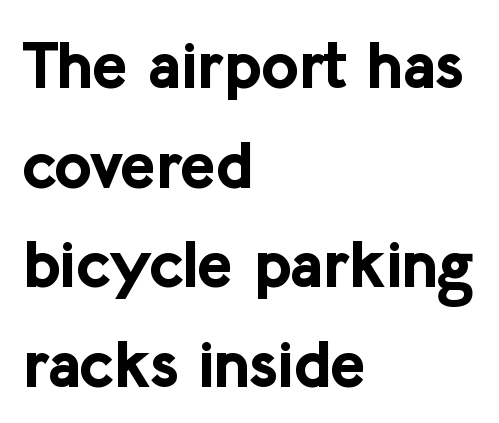
{"serif": "no", "italic": "no", "bold": "yes", "weight": "bold", "width": "normal", "stroke_contrast": "low", "x_height": "medium", "monospaced": "no", "underline": "no", "align": "left", "line_spacing": "normal", "line_spacing_ratio": 1.51, "letter_spacing": "normal", "letter_spacing_em": 0.0, "glyph_px": 66}
